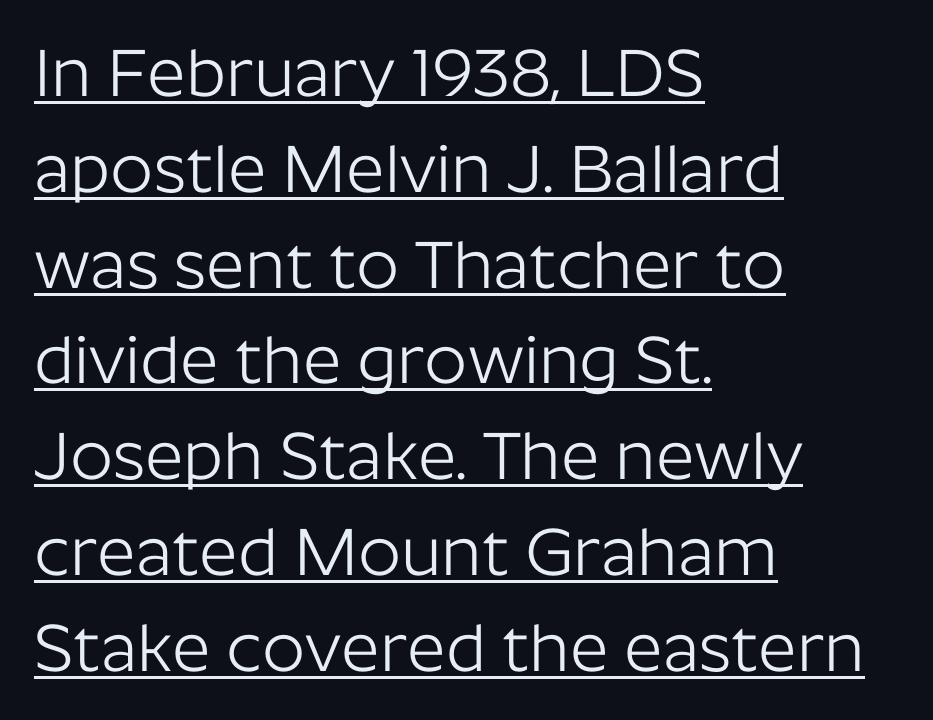
{"serif": "no", "italic": "no", "bold": "no", "weight": "light", "width": "normal", "stroke_contrast": "low", "x_height": "medium", "monospaced": "no", "underline": "yes", "align": "left", "line_spacing": "normal", "line_spacing_ratio": 1.43, "letter_spacing": "normal", "letter_spacing_em": 0.0, "glyph_px": 67}
